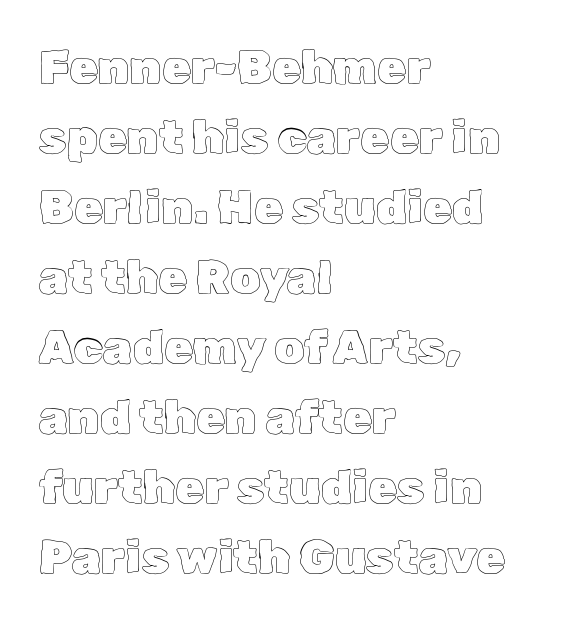
The image shows 47 px text type, upright; set left-aligned, normal line spacing (1.49x), normal letter spacing, not underlined; a medium x-height.
